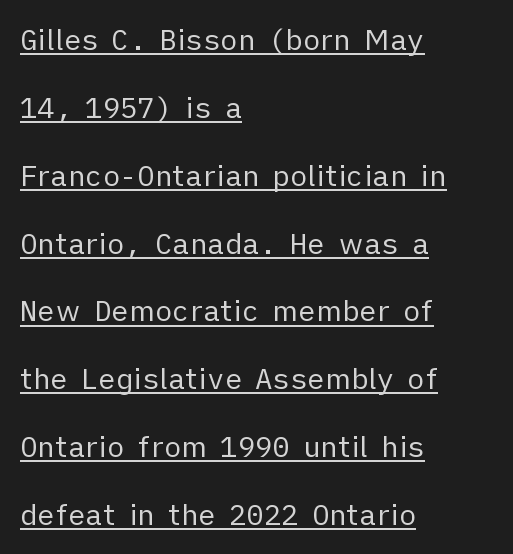
Q: Is the text bold? A: No.
Q: Is the text italic (slanted)? A: No, it is upright.
Q: Is the typeface a serif or a sans-serif typeface? A: Sans-serif.
Q: Is the text underlined? A: Yes.
Q: How is the paragraph aligned? A: Left-aligned.
Q: Is the spacing between letters normal or unusually wide? A: Normal.
Q: Is the spacing between lines tight, normal or loose? A: Loose.
Q: Width (condensed, normal, or wide)? A: Normal.
Q: Stroke contrast? A: Low.
Q: x-height? A: Medium.
Q: Monospaced? A: No.
